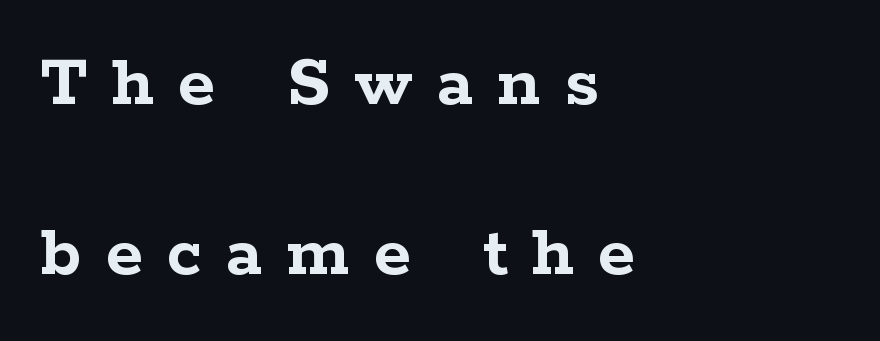
{"serif": "yes", "italic": "no", "bold": "yes", "weight": "semibold", "width": "wide", "stroke_contrast": "low", "x_height": "medium", "monospaced": "no", "underline": "no", "align": "left", "line_spacing": "loose", "line_spacing_ratio": 2.24, "letter_spacing": "wide", "letter_spacing_em": 0.32, "glyph_px": 76}
